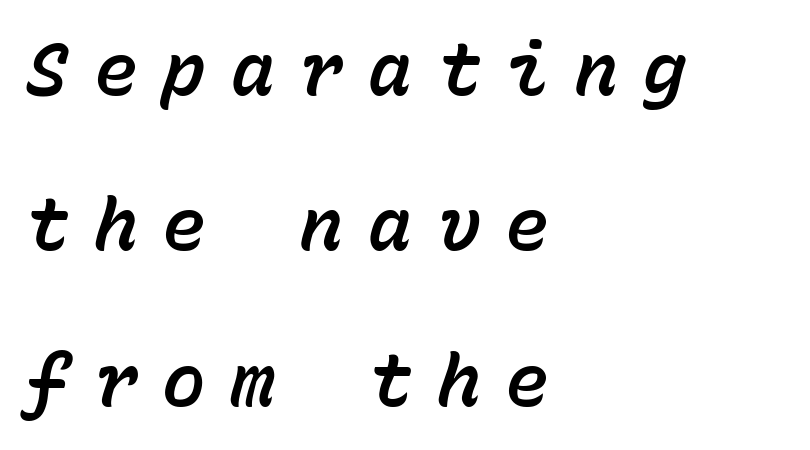
{"italic": "yes", "lean": "right", "slant_degrees": 15, "width": "normal", "stroke_contrast": "low", "x_height": "medium", "monospaced": "yes", "underline": "no", "align": "left", "line_spacing": "loose", "line_spacing_ratio": 2.13, "letter_spacing": "wide", "letter_spacing_em": 0.34, "glyph_px": 73}
